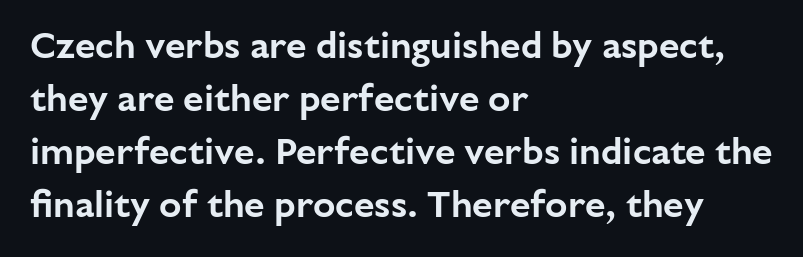
{"serif": "no", "italic": "no", "width": "normal", "stroke_contrast": "low", "x_height": "medium", "monospaced": "no", "underline": "no", "align": "left", "line_spacing": "normal", "line_spacing_ratio": 1.43, "letter_spacing": "normal", "letter_spacing_em": 0.0, "glyph_px": 37}
